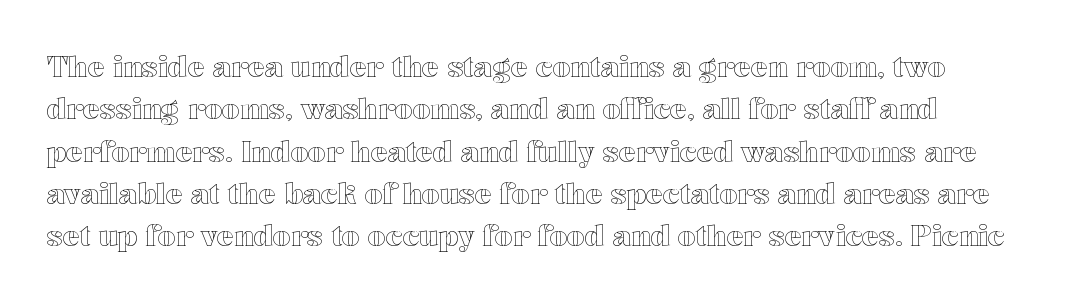
The image shows 28 px wide type, upright; set normal line spacing (1.51x), normal letter spacing, not underlined; a medium x-height.
